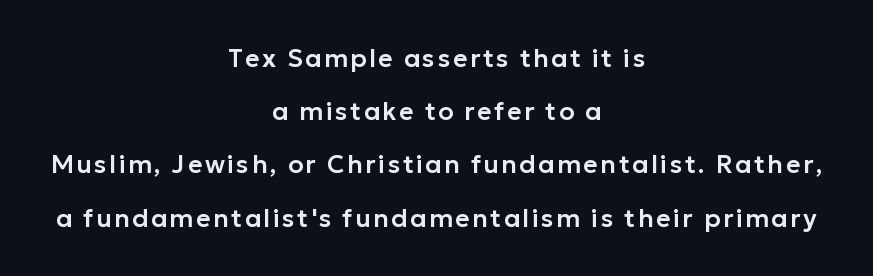
The image shows 25 px text type, upright; set centered, loose line spacing (2.13x), not underlined.
